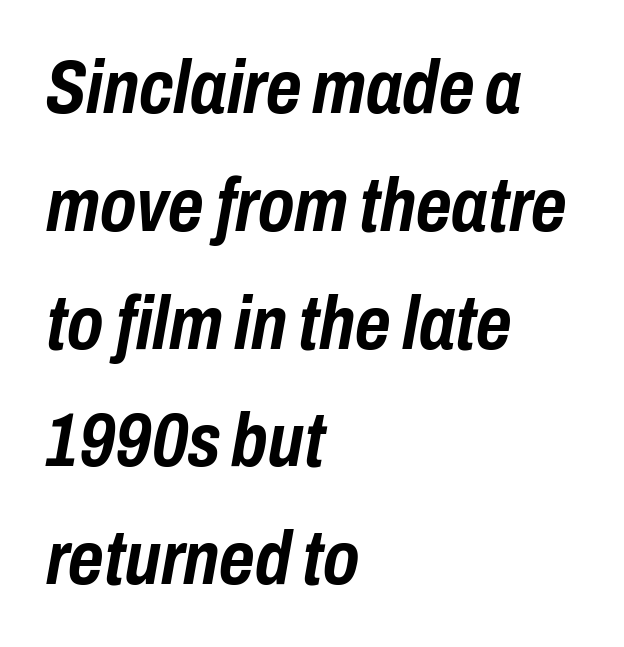
{"italic": "yes", "lean": "right", "slant_degrees": 10, "bold": "yes", "weight": "semibold", "width": "condensed", "stroke_contrast": "low", "x_height": "medium", "monospaced": "no", "underline": "no", "align": "left", "line_spacing": "normal", "line_spacing_ratio": 1.55, "letter_spacing": "normal", "letter_spacing_em": 0.0, "glyph_px": 76}
